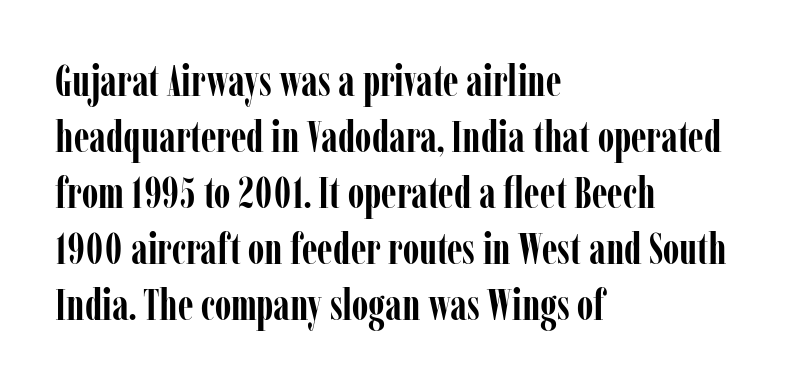
Q: Is the text bold? A: Yes.
Q: Is the text italic (slanted)? A: No, it is upright.
Q: Is the typeface a serif or a sans-serif typeface? A: Serif.
Q: Is the text underlined? A: No.
Q: How is the paragraph aligned? A: Left-aligned.
Q: Is the spacing between letters normal or unusually wide? A: Normal.
Q: Is the spacing between lines tight, normal or loose? A: Normal.
Q: Width (condensed, normal, or wide)? A: Condensed.
Q: Stroke contrast? A: Low.
Q: x-height? A: Medium.
Q: Monospaced? A: No.
